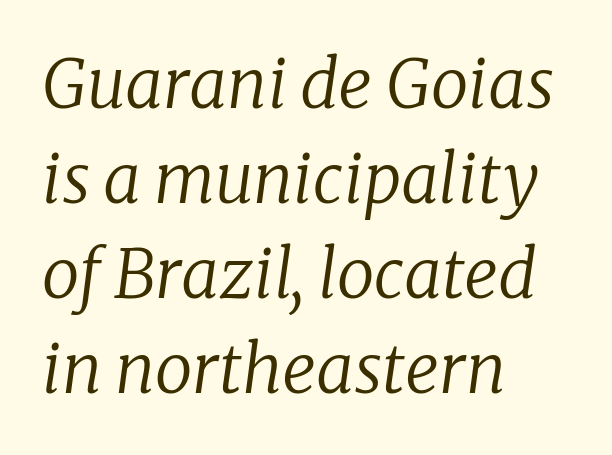
The image shows 67 px regular-weight serif type, italic (leaning right); set left-aligned, normal line spacing (1.42x), normal letter spacing, not underlined; low stroke contrast and a medium x-height.
